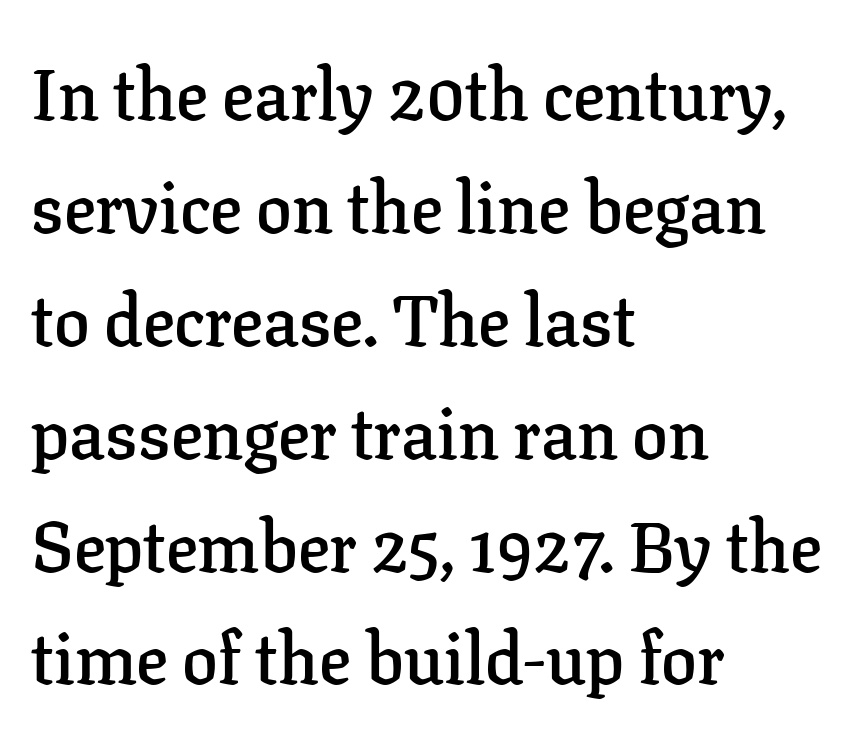
The lines are quadded left. A typesetter would call this zero additional tracking. The letters advance in unequal steps, a hallmark of proportional type. Old-style or modern, the face here clearly has serifs.
